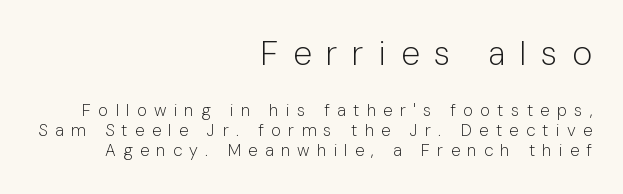
The image shows 34 px light sans-serif type, upright; set right-aligned, line spacing 1.19x, unusually wide letter spacing (+0.43 em), not underlined; the first (top) block is 2.0x larger; low stroke contrast and a medium x-height.
